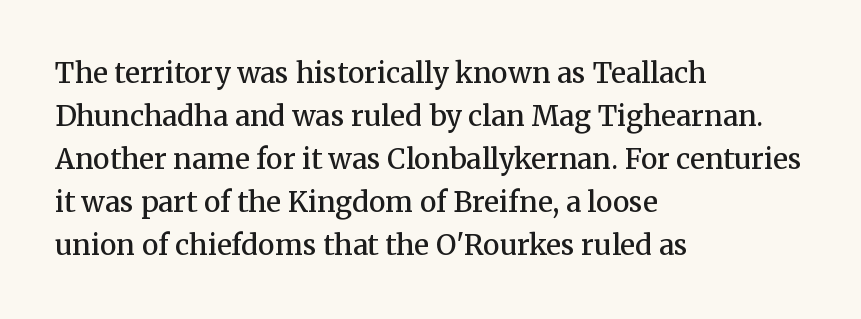
Rule under the text: the space is simply empty. When letters stand straight like this, we call the style roman or upright. Observe the ordinary spacing: letters are neighbours, not strangers. The lines in this sample share a left origin and differ only in where they stop.
